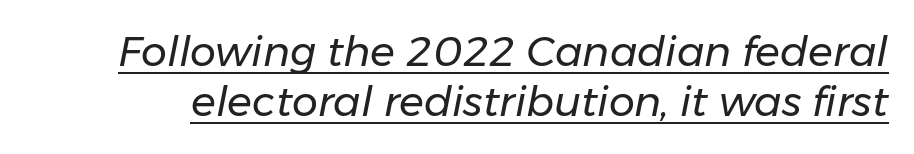
Q: Is the text bold? A: No.
Q: Is the text italic (slanted)? A: Yes, it leans right by about 11 degrees.
Q: Is the text underlined? A: Yes.
Q: Is the spacing between letters normal or unusually wide? A: Normal.
Q: Width (condensed, normal, or wide)? A: Normal.
Q: Stroke contrast? A: Low.
Q: x-height? A: Medium.
Q: Monospaced? A: No.
